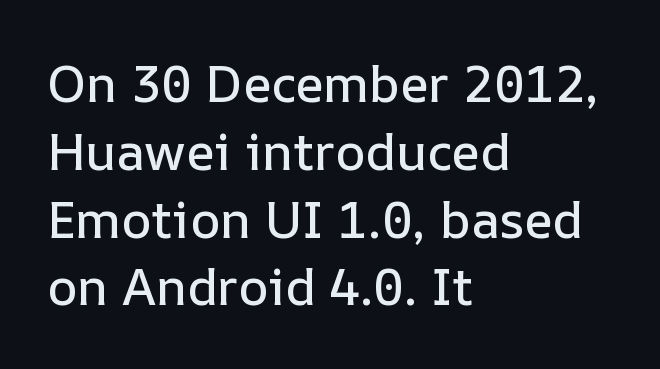
The image shows 51 px text type, upright; set left-aligned, normal line spacing (1.33x), normal letter spacing, not underlined; low stroke contrast and a medium x-height.
